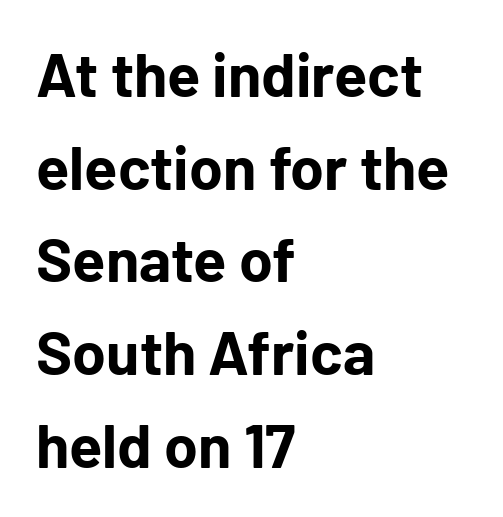
The image shows 61 px bold sans-serif type, upright; set left-aligned, normal line spacing (1.52x), normal letter spacing, not underlined; low stroke contrast and a medium x-height.
